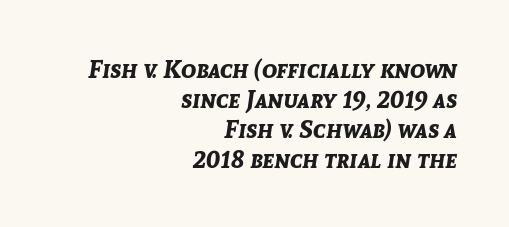
{"italic": "yes", "lean": "right", "slant_degrees": 8, "bold": "yes", "underline": "no", "align": "right", "line_spacing_ratio": 1.2, "letter_spacing": "normal", "letter_spacing_em": 0.0, "glyph_px": 25}
